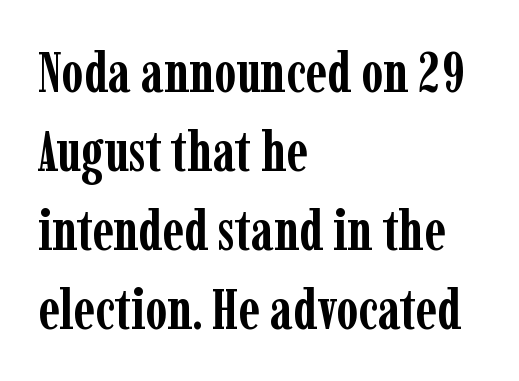
Q: Is the text bold? A: Yes.
Q: Is the text italic (slanted)? A: No, it is upright.
Q: Is the typeface a serif or a sans-serif typeface? A: Serif.
Q: Is the text underlined? A: No.
Q: How is the paragraph aligned? A: Left-aligned.
Q: Is the spacing between letters normal or unusually wide? A: Normal.
Q: Is the spacing between lines tight, normal or loose? A: Normal.
Q: Width (condensed, normal, or wide)? A: Condensed.
Q: Stroke contrast? A: Low.
Q: x-height? A: Medium.
Q: Monospaced? A: No.
